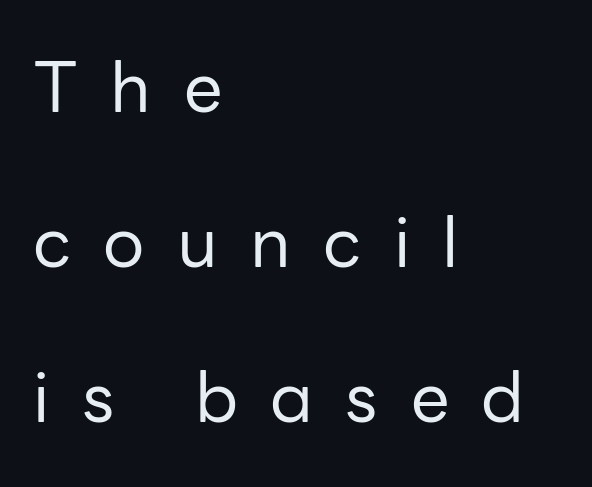
Q: Is the text bold? A: No.
Q: Is the text italic (slanted)? A: No, it is upright.
Q: Is the typeface a serif or a sans-serif typeface? A: Sans-serif.
Q: Is the text underlined? A: No.
Q: How is the paragraph aligned? A: Left-aligned.
Q: Is the spacing between letters normal or unusually wide? A: Unusually wide.
Q: Is the spacing between lines tight, normal or loose? A: Loose.
Q: Width (condensed, normal, or wide)? A: Normal.
Q: Stroke contrast? A: Low.
Q: x-height? A: Medium.
Q: Monospaced? A: No.
